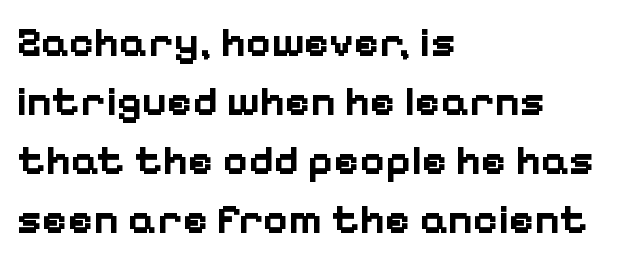
In terms of posture, this sample is upright. Check under the words: just untouched page. Check where the strokes stop: nothing finishes them off — pure sans. Compared with typical paragraphs, the rows here are spaced about the same. Caption: multi-line text, flush left, ragged right. The face used here is rendered with its standard letterfit.
